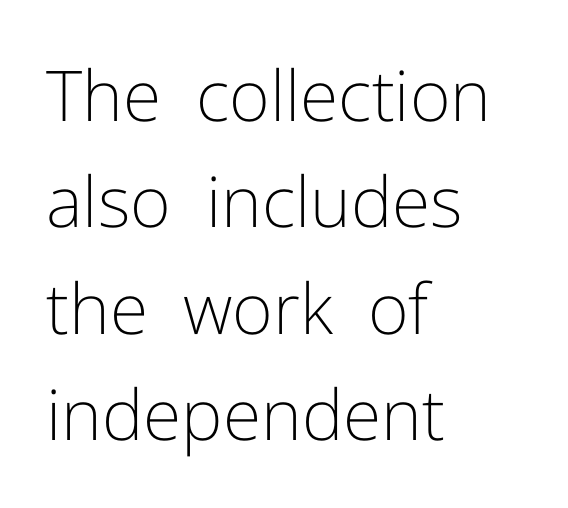
Note the varied advance widths — an 'i' is clearly narrower than an 'm'. A classic flush-left, rag-right setting is used for this passage. This rendering features lettering with no underline. Heaviness? Minimal to ordinary, like unemphasized prose. Successive baselines arrive at the customary interval. Nothing unusual about the tracking: characters are spaced as the font intends.
